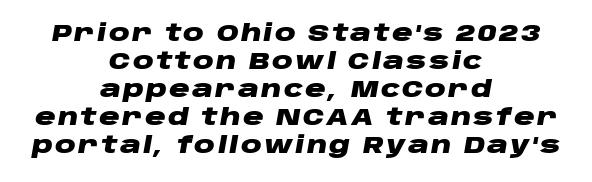
{"italic": "yes", "lean": "right", "slant_degrees": 10, "bold": "yes", "underline": "no", "align": "center", "line_spacing_ratio": 1.22, "glyph_px": 23}
